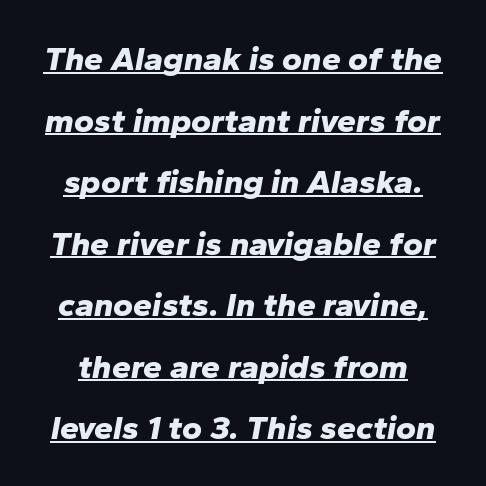
{"italic": "yes", "lean": "right", "slant_degrees": 10, "bold": "yes", "weight": "bold", "width": "normal", "stroke_contrast": "low", "x_height": "medium", "monospaced": "no", "underline": "yes", "line_spacing_ratio": 1.81, "letter_spacing": "normal", "letter_spacing_em": 0.0, "glyph_px": 34}
